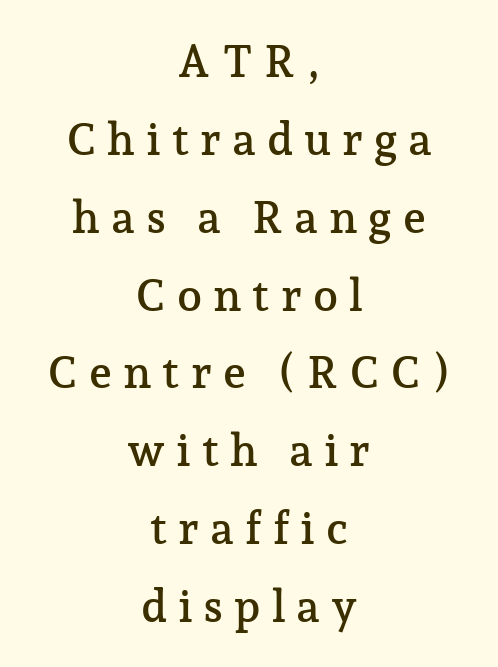
Posture: vertical. How are the letters spaced? Widely, with obvious added tracking. The rag falls on both sides of this text block equally. Honestly, there is no underline to notice here at all. Is this a fixed-width face? No — the glyphs have proportional, varying widths. Examine the stroke ends and you'll spot serifs.
